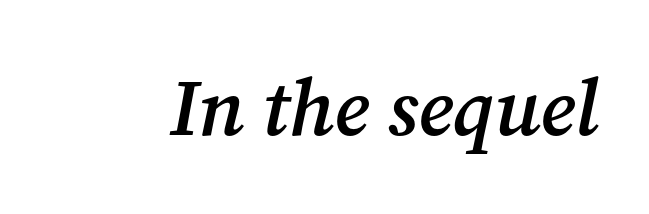
{"serif": "yes", "italic": "yes", "lean": "right", "slant_degrees": 12, "bold": "semi", "weight": "semibold", "width": "normal", "stroke_contrast": "medium", "x_height": "medium", "monospaced": "no", "underline": "no", "letter_spacing": "normal", "letter_spacing_em": 0.0, "glyph_px": 80}
